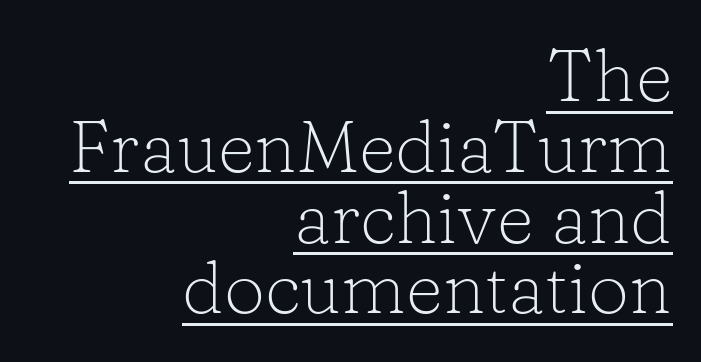
Q: Is the text bold? A: No.
Q: Is the text italic (slanted)? A: No, it is upright.
Q: Is the typeface a serif or a sans-serif typeface? A: Serif.
Q: Is the text underlined? A: Yes.
Q: How is the paragraph aligned? A: Right-aligned.
Q: Is the spacing between letters normal or unusually wide? A: Normal.
Q: Is the spacing between lines tight, normal or loose? A: Tight.
Q: Width (condensed, normal, or wide)? A: Normal.
Q: Stroke contrast? A: Low.
Q: x-height? A: Medium.
Q: Monospaced? A: No.
